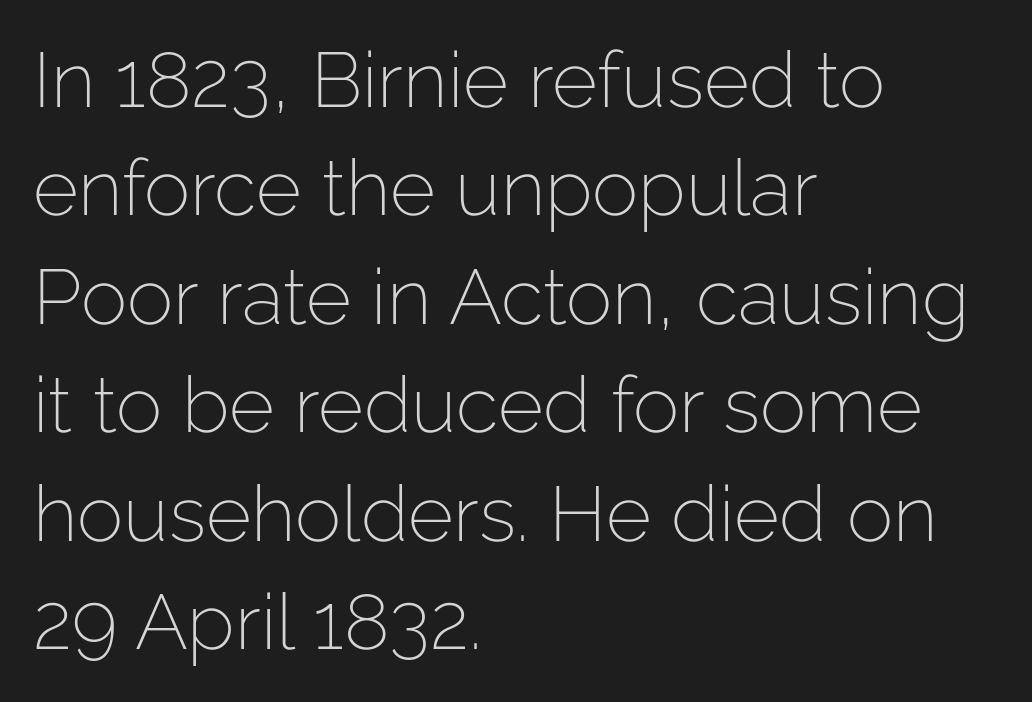
Anything drawn beneath the words? Only blank space. Caption: face not bold, strokes unweighted. Leading: standard. Line starts are locked; line ends wander. In terms of letterspacing, this is plain default setting. Unlike italic type, these characters show no tilt at all.
